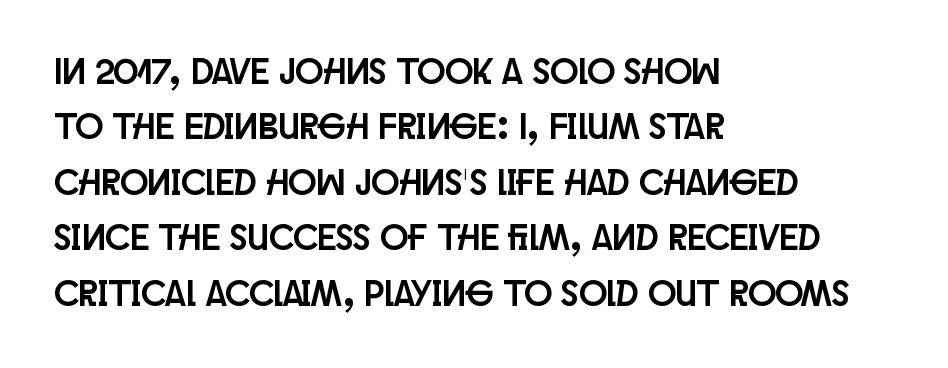
Glyph-to-glyph distance matches everyday printed text. The rendering uses natural spacing where letterforms have individual widths. Interline gaps are of average width in this sample. Stroke terminals: plain, sans-serif. The letters stand upright; this is a roman face.
